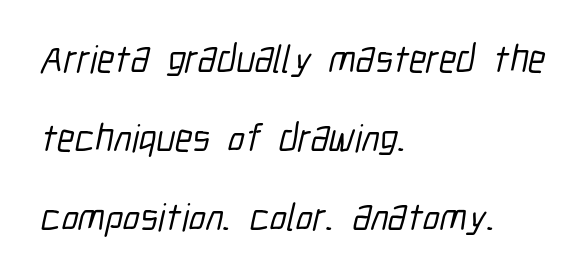
Q: Is the typeface a serif or a sans-serif typeface? A: Sans-serif.
Q: Is the text underlined? A: No.
Q: How is the paragraph aligned? A: Left-aligned.
Q: Is the spacing between letters normal or unusually wide? A: Normal.
Q: Is the spacing between lines tight, normal or loose? A: Loose.
Q: Width (condensed, normal, or wide)? A: Condensed.
Q: Stroke contrast? A: Low.
Q: x-height? A: Medium.
Q: Monospaced? A: No.
